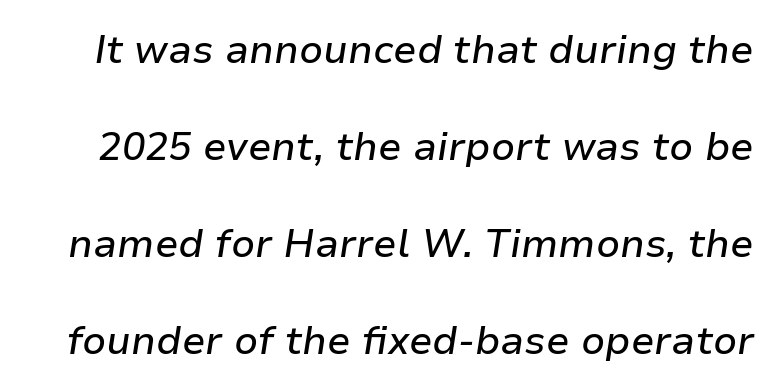
{"italic": "yes", "lean": "right", "slant_degrees": 9, "width": "normal", "stroke_contrast": "low", "x_height": "medium", "monospaced": "no", "underline": "no", "line_spacing": "loose", "line_spacing_ratio": 2.49, "letter_spacing": "normal", "letter_spacing_em": 0.0, "glyph_px": 39}
